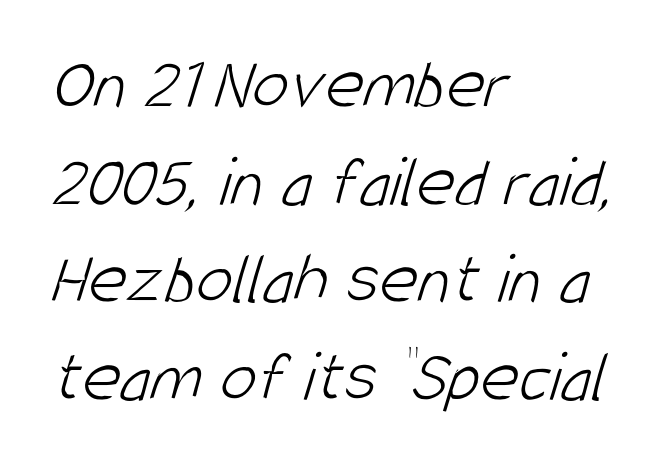
Q: Is the text bold? A: No.
Q: Is the typeface a serif or a sans-serif typeface? A: Sans-serif.
Q: Is the text underlined? A: No.
Q: How is the paragraph aligned? A: Left-aligned.
Q: Is the spacing between letters normal or unusually wide? A: Normal.
Q: Is the spacing between lines tight, normal or loose? A: Normal.
Q: Width (condensed, normal, or wide)? A: Condensed.
Q: Stroke contrast? A: Low.
Q: x-height? A: Large.
Q: Monospaced? A: No.
